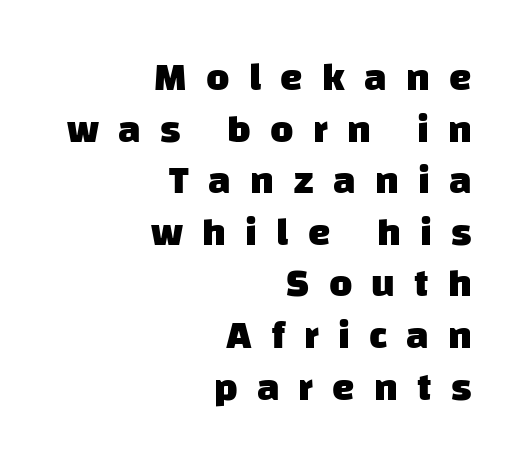
{"serif": "no", "bold": "yes", "weight": "heavy", "width": "normal", "stroke_contrast": "low", "x_height": "large", "monospaced": "no", "underline": "no", "align": "right", "line_spacing": "normal", "line_spacing_ratio": 1.29, "letter_spacing": "wide", "letter_spacing_em": 0.48, "glyph_px": 40}
